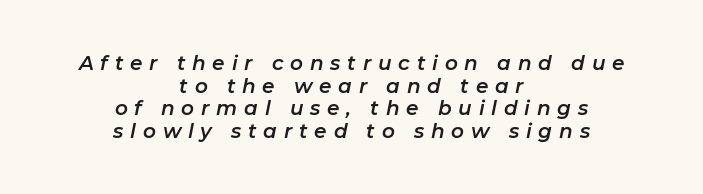
Q: Is the text italic (slanted)? A: Yes, it leans right by about 11 degrees.
Q: Is the text underlined? A: No.
Q: How is the paragraph aligned? A: Centered.
Q: Is the spacing between letters normal or unusually wide? A: Unusually wide.
Q: Is the spacing between lines tight, normal or loose? A: Tight.
